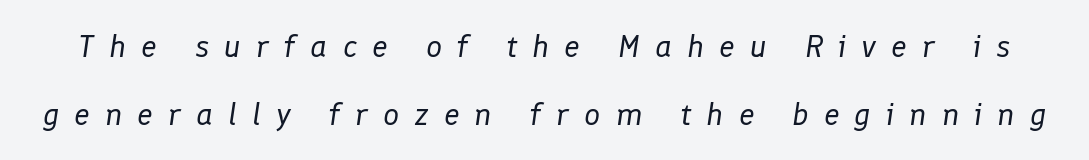
The image shows 32 px regular-weight type, italic (leaning right); set loose line spacing (2.14x), unusually wide letter spacing (+0.47 em), not underlined; low stroke contrast and a medium x-height.
